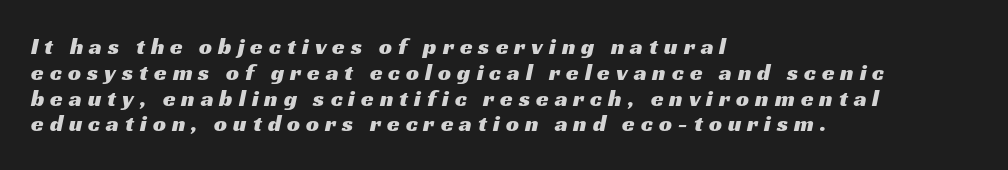
Q: Is the text underlined? A: No.
Q: How is the paragraph aligned? A: Left-aligned.
Q: Is the spacing between letters normal or unusually wide? A: Unusually wide.
Q: Is the spacing between lines tight, normal or loose? A: Tight.
